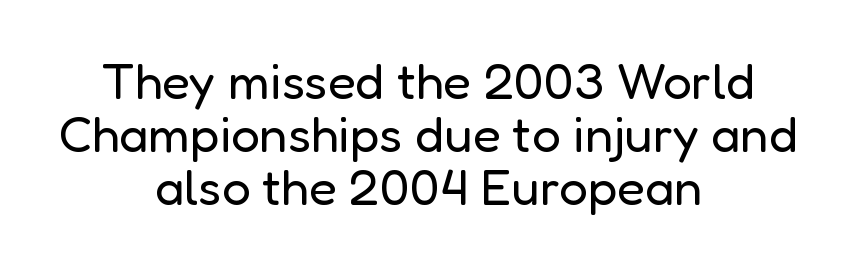
Q: Is the text bold? A: No.
Q: Is the text italic (slanted)? A: No, it is upright.
Q: Is the typeface a serif or a sans-serif typeface? A: Sans-serif.
Q: Is the text underlined? A: No.
Q: How is the paragraph aligned? A: Centered.
Q: Is the spacing between letters normal or unusually wide? A: Normal.
Q: Is the spacing between lines tight, normal or loose? A: Tight.
Q: Width (condensed, normal, or wide)? A: Normal.
Q: Stroke contrast? A: Low.
Q: x-height? A: Medium.
Q: Monospaced? A: No.
